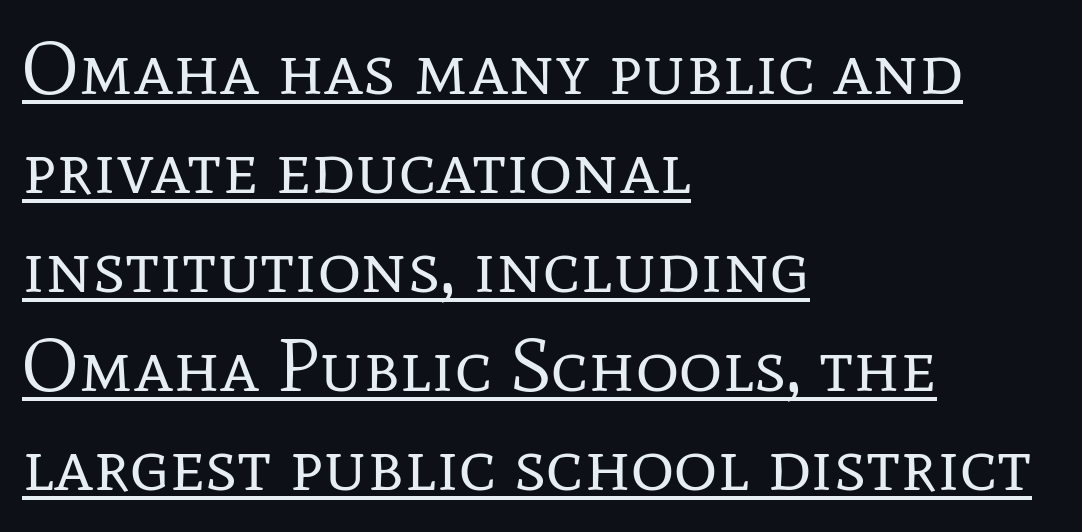
The image shows 75 px regular-weight serif type, upright; set left-aligned, normal line spacing (1.32x), normal letter spacing, underlined; low stroke contrast and a medium x-height.
